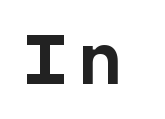
{"serif": "no", "italic": "no", "bold": "yes", "weight": "bold", "width": "normal", "stroke_contrast": "low", "x_height": "medium", "monospaced": "yes", "underline": "no", "glyph_px": 62}
